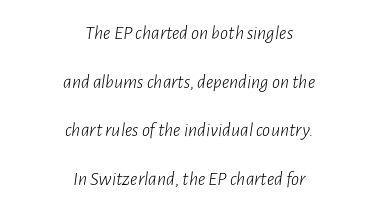
{"italic": "yes", "lean": "right", "slant_degrees": 7, "bold": "no", "underline": "no", "align": "center", "line_spacing": "loose", "line_spacing_ratio": 2.43, "letter_spacing": "normal", "letter_spacing_em": 0.0, "glyph_px": 20}
